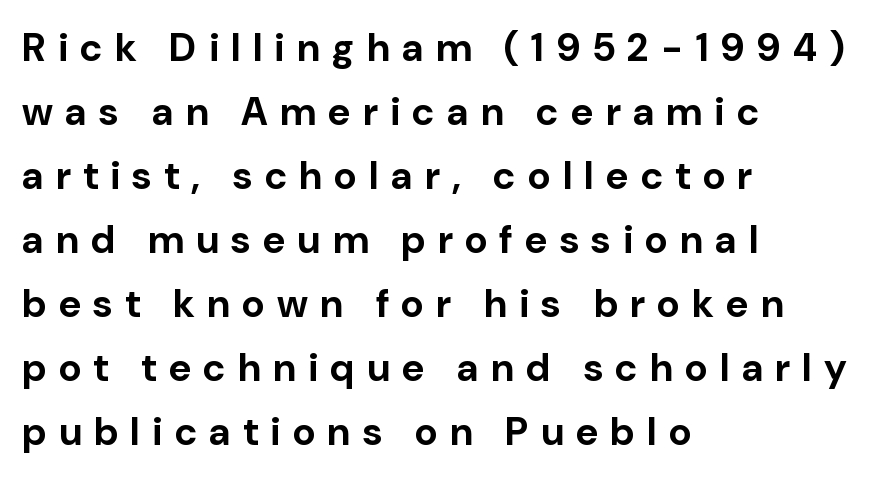
The image shows 39 px bold sans-serif type, upright; set left-aligned, normal line spacing (1.64x), unusually wide letter spacing (+0.32 em), not underlined; low stroke contrast and a medium x-height.
